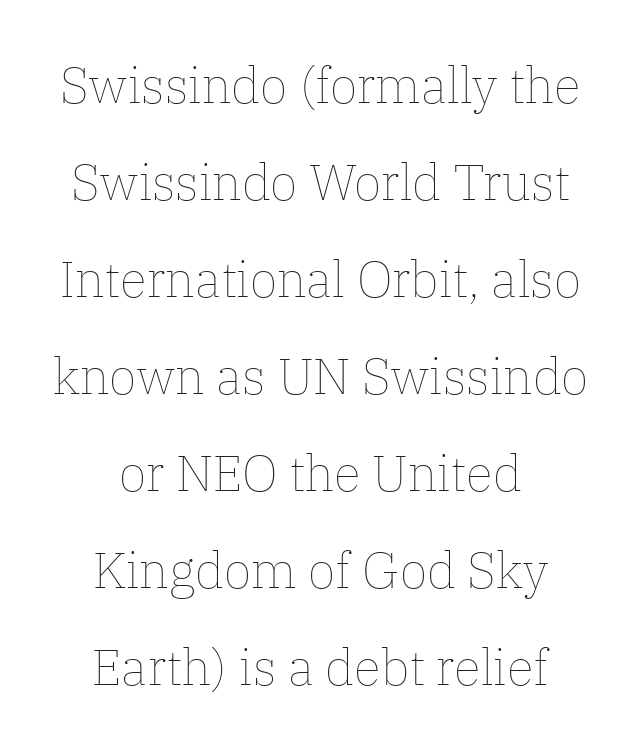
{"italic": "no", "bold": "no", "weight": "thin", "width": "normal", "stroke_contrast": "low", "x_height": "medium", "monospaced": "no", "underline": "no", "align": "center", "line_spacing": "loose", "line_spacing_ratio": 1.94, "letter_spacing": "normal", "letter_spacing_em": 0.0, "glyph_px": 50}
